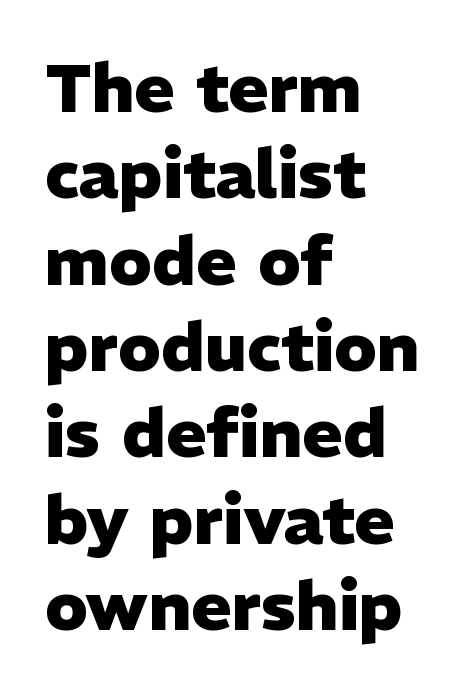
The image shows 68 px heavy sans-serif type, upright; set left-aligned, normal line spacing (1.27x), normal letter spacing, not underlined; low stroke contrast and a medium x-height.
